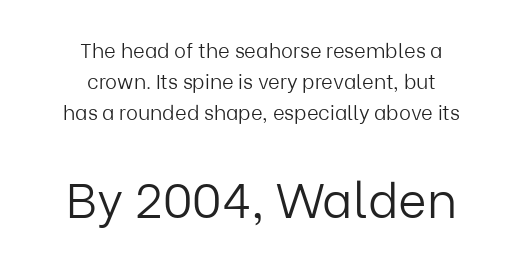
{"serif": "no", "italic": "no", "bold": "no", "weight": "light", "width": "normal", "stroke_contrast": "low", "x_height": "medium", "monospaced": "no", "underline": "no", "align": "center", "line_spacing": "normal", "line_spacing_ratio": 1.55, "letter_spacing": "normal", "letter_spacing_em": 0.0, "larger_block": "second", "size_ratio": 2.45, "glyph_px": 49}
